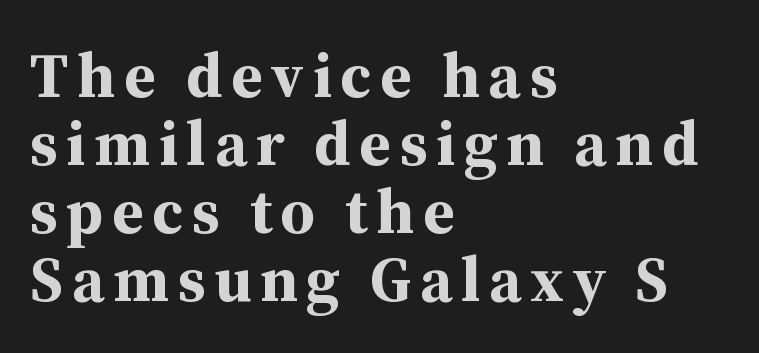
The image shows 64 px bold serif type, upright; set left-aligned, tight line spacing (1.06x), not underlined; medium stroke contrast and a medium x-height.
